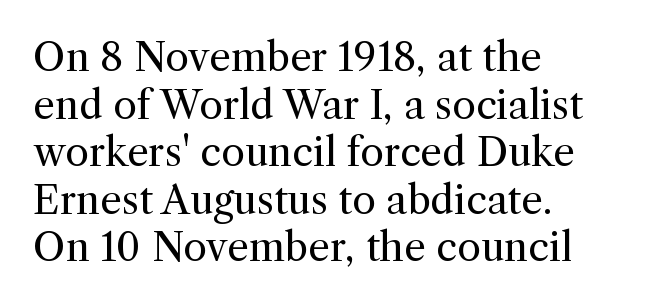
{"serif": "yes", "italic": "no", "bold": "no", "weight": "regular", "width": "normal", "x_height": "medium", "monospaced": "no", "underline": "no", "align": "left", "line_spacing_ratio": 1.22, "letter_spacing": "normal", "letter_spacing_em": 0.0, "glyph_px": 39}
